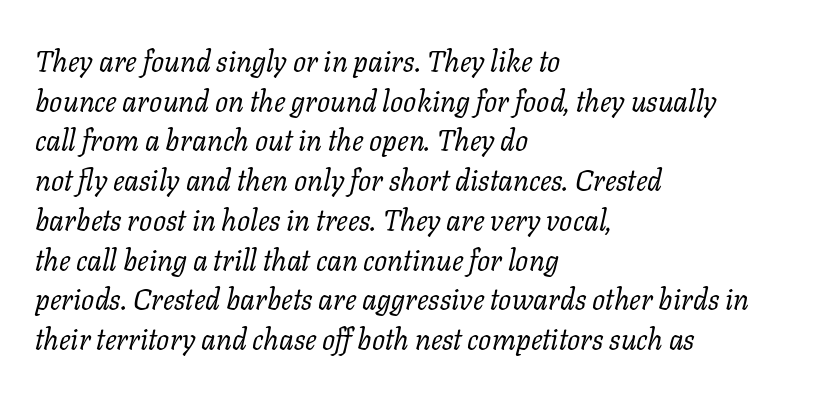
The image shows 29 px regular-weight serif type, italic (leaning right); set left-aligned, normal line spacing (1.37x), normal letter spacing, not underlined; low stroke contrast and a medium x-height.
